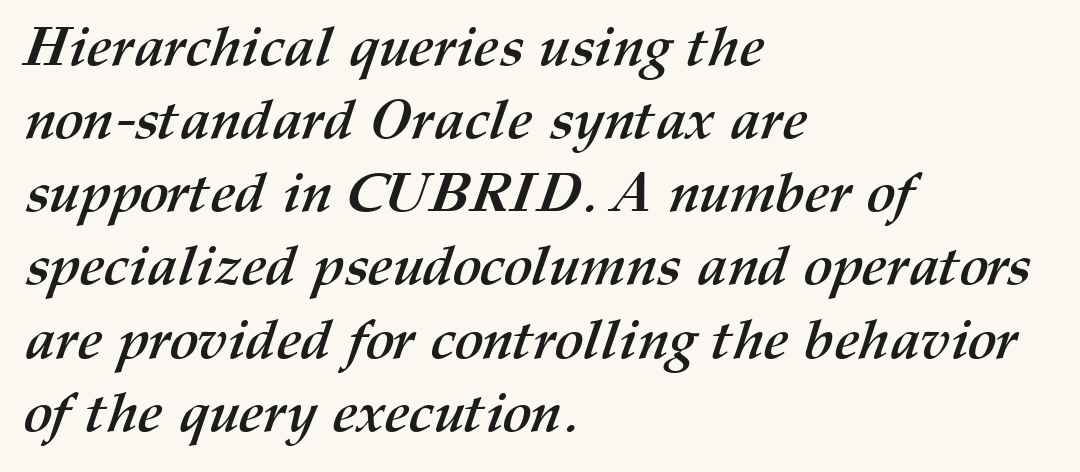
{"bold": "yes", "weight": "semibold", "width": "normal", "stroke_contrast": "medium", "x_height": "medium", "monospaced": "no", "underline": "no", "align": "left", "line_spacing": "normal", "line_spacing_ratio": 1.33, "letter_spacing": "normal", "letter_spacing_em": 0.0, "glyph_px": 55}
